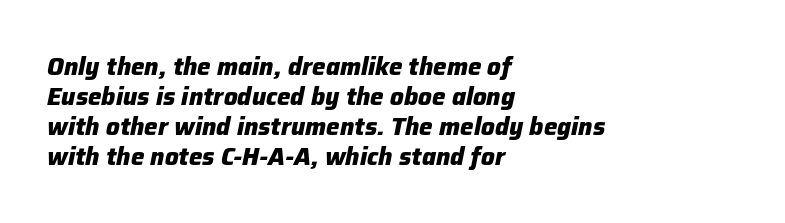
Caption: standard tracking, unaltered. Short and long lines alike share a common starting point at left. On the weight axis this lands at bold, roughly 700. When letters slant like this, we call the style italic.
